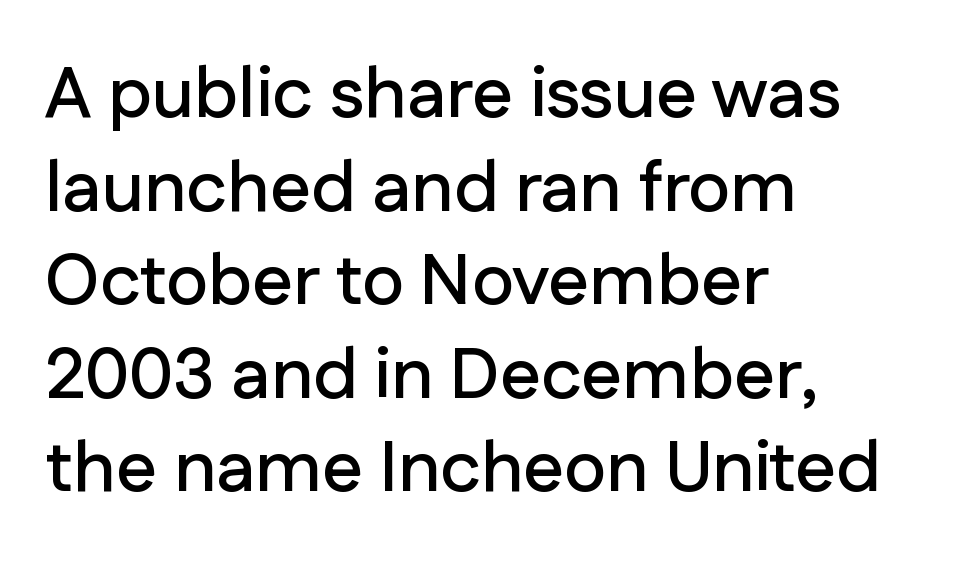
{"serif": "no", "italic": "no", "width": "normal", "stroke_contrast": "low", "x_height": "medium", "monospaced": "no", "underline": "no", "align": "left", "line_spacing": "normal", "line_spacing_ratio": 1.3, "letter_spacing": "normal", "letter_spacing_em": 0.0, "glyph_px": 72}
